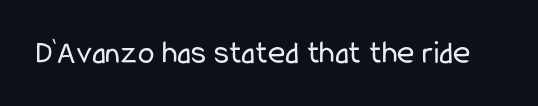
Q: Is the text bold? A: No.
Q: Is the text italic (slanted)? A: No, it is upright.
Q: Is the typeface a serif or a sans-serif typeface? A: Sans-serif.
Q: Is the text underlined? A: No.
Q: Is the spacing between letters normal or unusually wide? A: Normal.
Q: Width (condensed, normal, or wide)? A: Condensed.
Q: Stroke contrast? A: Low.
Q: x-height? A: Medium.
Q: Monospaced? A: No.
